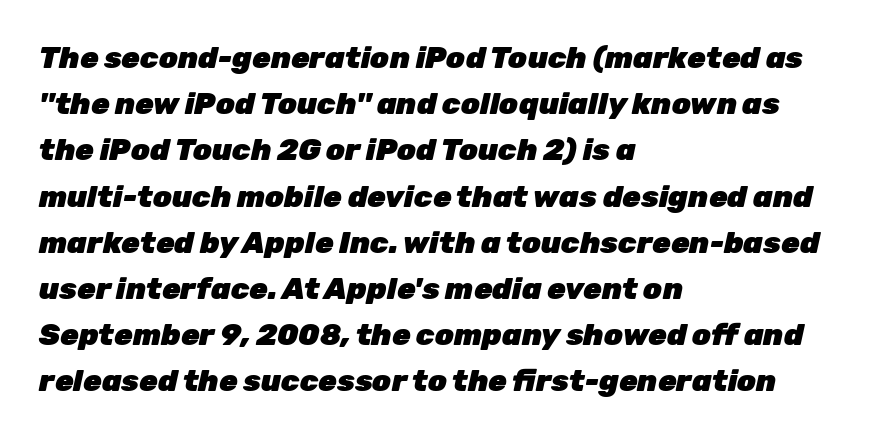
A dark, heavy texture on the line: the type is bold. Evenly set lines give the paragraph a standard silhouette. Glyph-to-glyph distance matches everyday printed text. The ragged edge is on the right, which tells us the setting is flush left. The strip under each line holds only bare page. The face used here is proportionally spaced, like ordinary book or web type.
